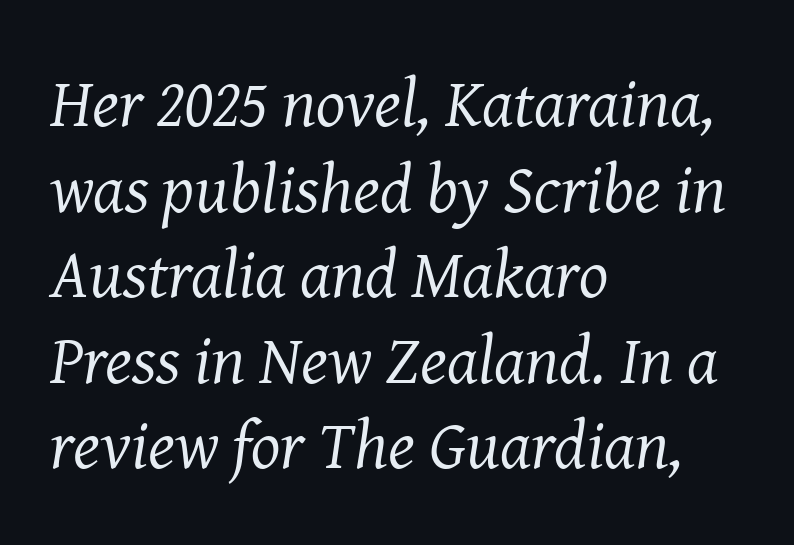
This sample uses a serif face. Counters stay open thanks to moderate or lighter strokes. Alignment: flush left. Think of a printed novel: that variable character pitch is what you see here. A typesetter would call this zero additional tracking. If you drew a line through each stem, it would be angled.
